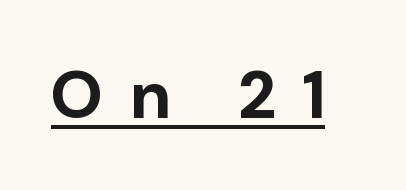
The image shows 67 px bold sans-serif type, upright; set unusually wide letter spacing (+0.41 em), underlined; low stroke contrast and a medium x-height.
